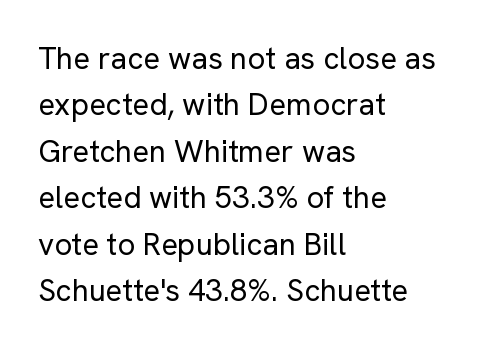
Characters remain perfectly vertical along every line. Default kerning and tracking; the words read as compact shapes. Vertically, the passage feels balanced, rows spaced as you'd expect. This sample uses a sans-serif face.
